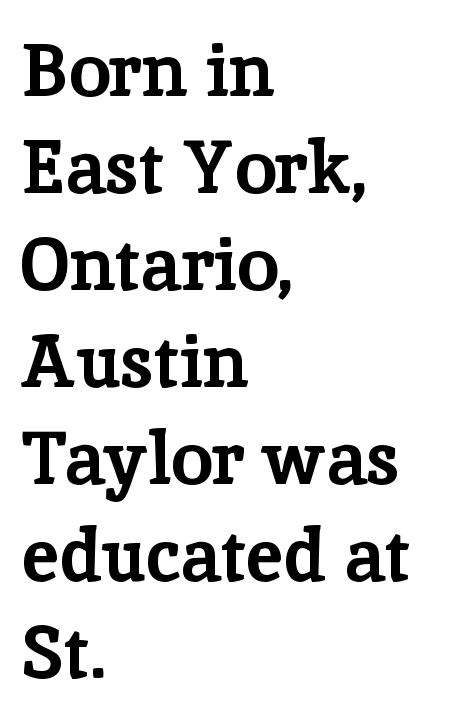
Q: Is the text bold? A: Yes.
Q: Is the text italic (slanted)? A: No, it is upright.
Q: Is the typeface a serif or a sans-serif typeface? A: Serif.
Q: Is the text underlined? A: No.
Q: How is the paragraph aligned? A: Left-aligned.
Q: Is the spacing between letters normal or unusually wide? A: Normal.
Q: Is the spacing between lines tight, normal or loose? A: Normal.
Q: Width (condensed, normal, or wide)? A: Normal.
Q: Stroke contrast? A: Low.
Q: x-height? A: Medium.
Q: Monospaced? A: No.
